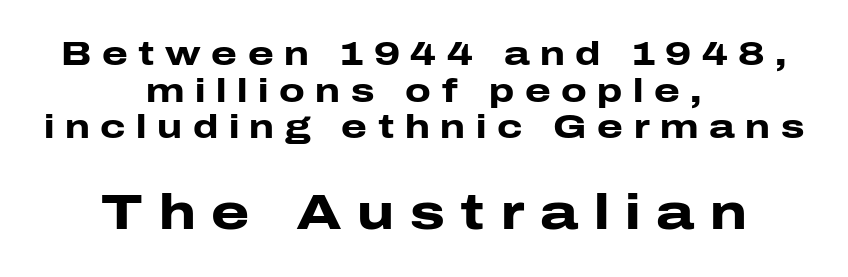
The image shows 49 px heavy, wide sans-serif type, upright; set centered, tight line spacing (1.11x), unusually wide letter spacing (+0.32 em), not underlined; the second (bottom) block is 1.48x larger; low stroke contrast and a medium x-height.
